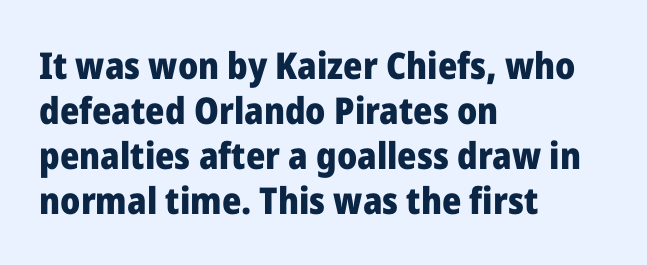
The image shows 37 px heavy sans-serif type, upright; set left-aligned, line spacing 1.22x, normal letter spacing, not underlined; low stroke contrast and a medium x-height.
